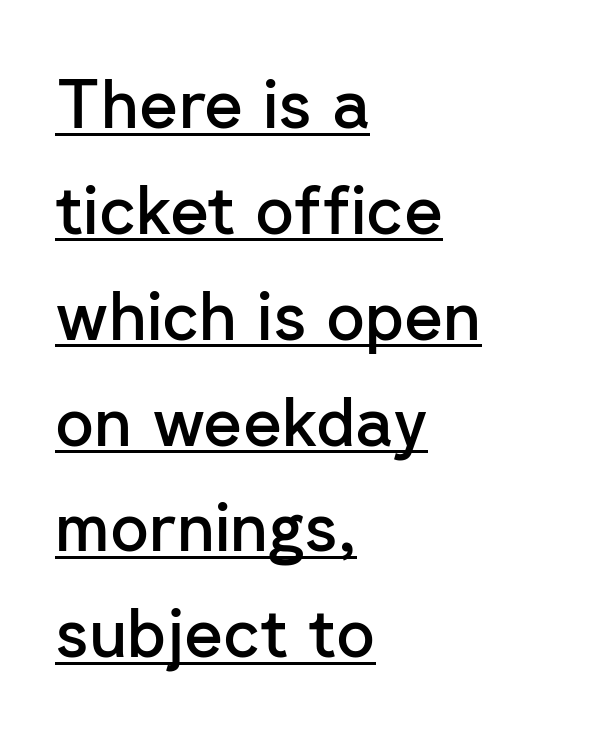
{"serif": "no", "italic": "no", "bold": "semi", "weight": "semibold", "width": "normal", "stroke_contrast": "low", "x_height": "medium", "monospaced": "no", "underline": "yes", "align": "left", "line_spacing": "normal", "line_spacing_ratio": 1.58, "letter_spacing": "normal", "letter_spacing_em": 0.0, "glyph_px": 67}
